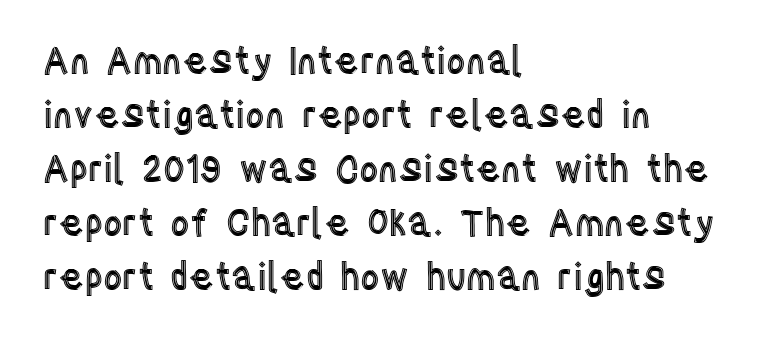
The image shows 37 px condensed type, upright; set left-aligned, normal line spacing (1.46x), normal letter spacing, not underlined; a large x-height.
